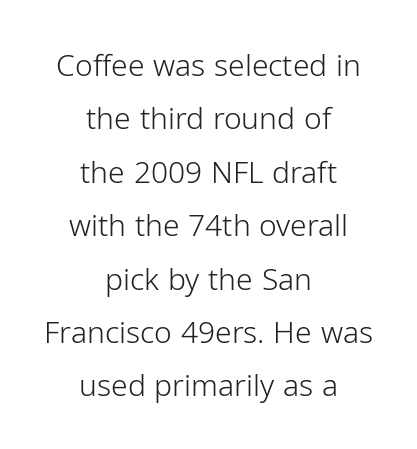
Q: Is the text bold? A: No.
Q: Is the text italic (slanted)? A: No, it is upright.
Q: Is the typeface a serif or a sans-serif typeface? A: Sans-serif.
Q: Is the text underlined? A: No.
Q: How is the paragraph aligned? A: Centered.
Q: Is the spacing between letters normal or unusually wide? A: Normal.
Q: Width (condensed, normal, or wide)? A: Normal.
Q: Stroke contrast? A: Low.
Q: x-height? A: Medium.
Q: Monospaced? A: No.
